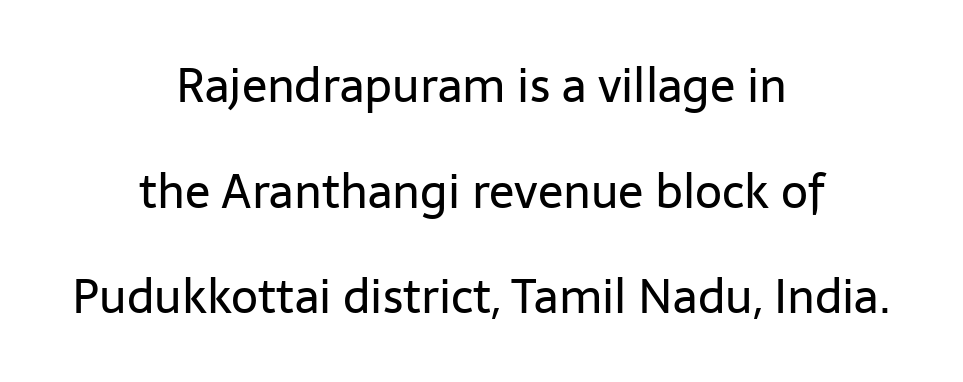
The image shows 47 px regular-weight sans-serif type, upright; set centered, loose line spacing (2.25x), normal letter spacing, not underlined; low stroke contrast and a medium x-height.
